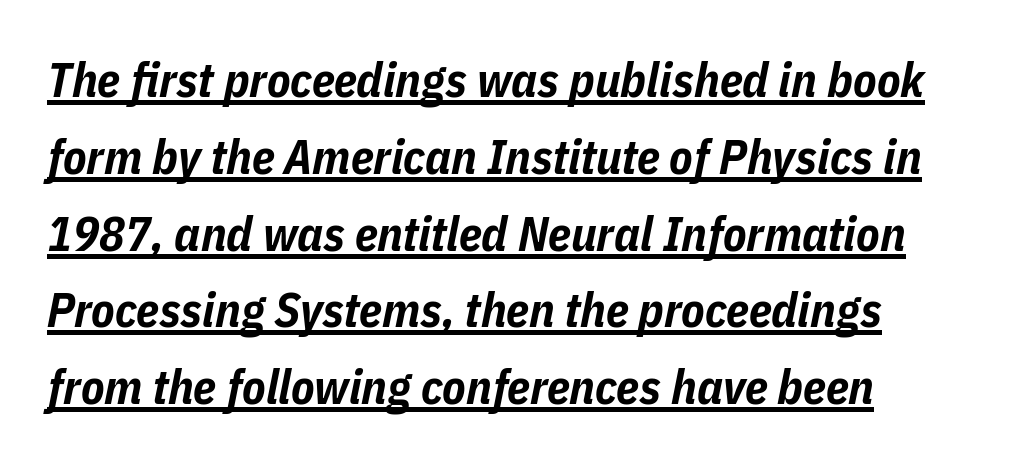
The image shows 48 px bold, condensed type, italic (leaning right); set left-aligned, normal line spacing (1.6x), normal letter spacing, underlined; low stroke contrast and a medium x-height.
